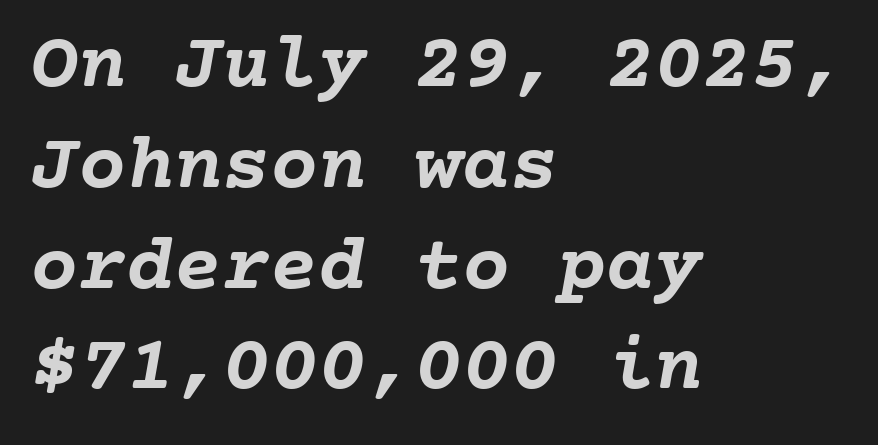
{"bold": "yes", "weight": "semibold", "width": "normal", "stroke_contrast": "low", "x_height": "medium", "monospaced": "yes", "underline": "no", "align": "left", "line_spacing": "normal", "line_spacing_ratio": 1.26, "letter_spacing": "normal", "letter_spacing_em": 0.0, "glyph_px": 80}
